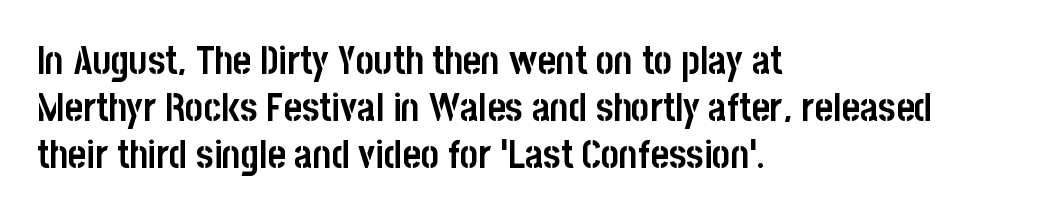
Q: Is the text bold? A: Yes.
Q: Is the text italic (slanted)? A: No, it is upright.
Q: Is the typeface a serif or a sans-serif typeface? A: Sans-serif.
Q: Is the text underlined? A: No.
Q: How is the paragraph aligned? A: Left-aligned.
Q: Is the spacing between letters normal or unusually wide? A: Normal.
Q: Width (condensed, normal, or wide)? A: Condensed.
Q: Stroke contrast? A: Low.
Q: x-height? A: Large.
Q: Monospaced? A: No.
